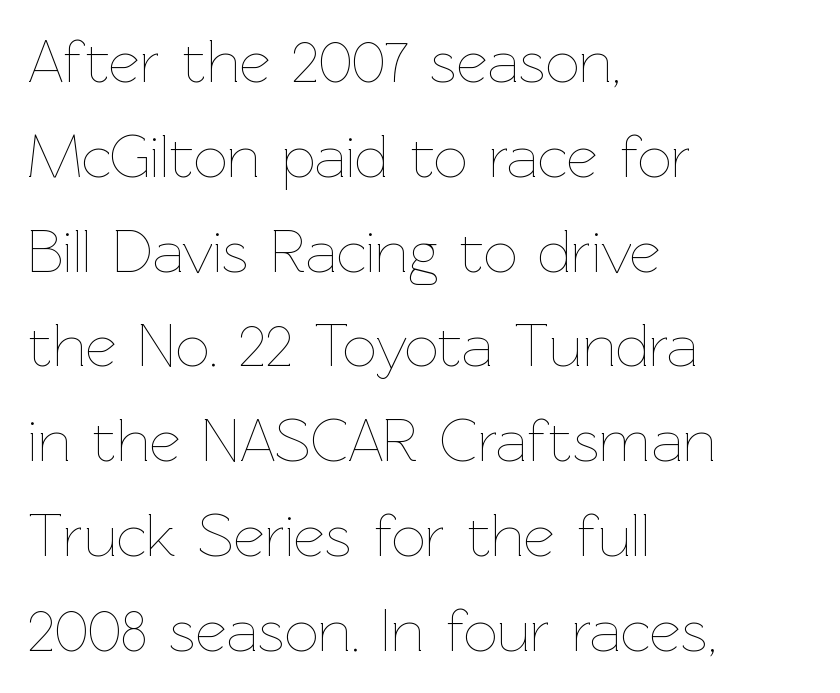
Q: Is the text bold? A: No.
Q: Is the text italic (slanted)? A: No, it is upright.
Q: Is the text underlined? A: No.
Q: How is the paragraph aligned? A: Left-aligned.
Q: Is the spacing between letters normal or unusually wide? A: Normal.
Q: Is the spacing between lines tight, normal or loose? A: Normal.
Q: Width (condensed, normal, or wide)? A: Normal.
Q: Stroke contrast? A: Low.
Q: x-height? A: Medium.
Q: Monospaced? A: No.
